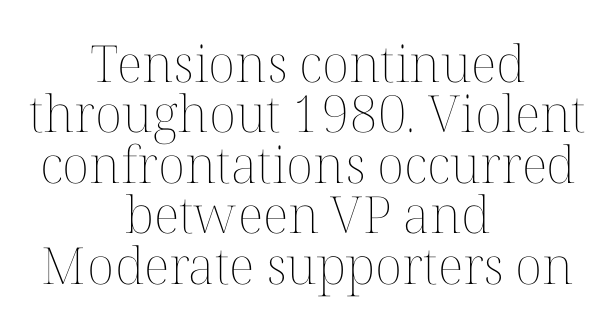
Q: Is the text bold? A: No.
Q: Is the text italic (slanted)? A: No, it is upright.
Q: Is the text underlined? A: No.
Q: How is the paragraph aligned? A: Centered.
Q: Is the spacing between letters normal or unusually wide? A: Normal.
Q: Is the spacing between lines tight, normal or loose? A: Tight.
Q: Width (condensed, normal, or wide)? A: Normal.
Q: Stroke contrast? A: Medium.
Q: x-height? A: Medium.
Q: Monospaced? A: No.
